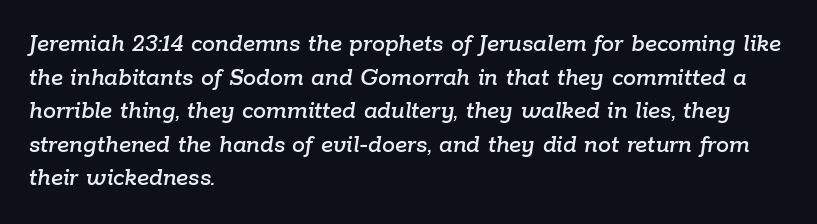
The image shows 26 px text type, italic (leaning right); set left-aligned, normal line spacing (1.29x), normal letter spacing, not underlined.
